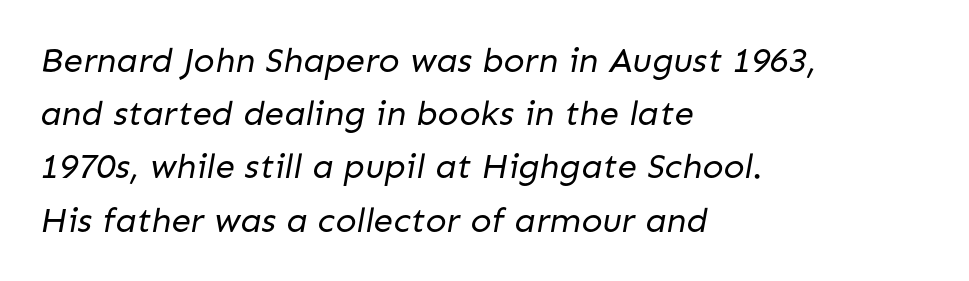
Q: Is the text bold? A: No.
Q: Is the typeface a serif or a sans-serif typeface? A: Sans-serif.
Q: Is the text underlined? A: No.
Q: How is the paragraph aligned? A: Left-aligned.
Q: Is the spacing between letters normal or unusually wide? A: Normal.
Q: Is the spacing between lines tight, normal or loose? A: Normal.
Q: Width (condensed, normal, or wide)? A: Normal.
Q: Stroke contrast? A: Low.
Q: x-height? A: Medium.
Q: Monospaced? A: No.
